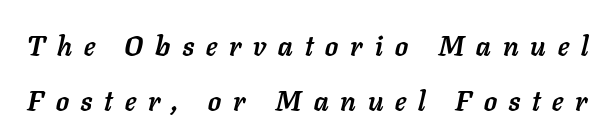
Q: Is the text bold? A: Yes.
Q: Is the text italic (slanted)? A: Yes, it leans right by about 11 degrees.
Q: Is the text underlined? A: No.
Q: Is the spacing between letters normal or unusually wide? A: Unusually wide.
Q: Is the spacing between lines tight, normal or loose? A: Loose.
Q: Width (condensed, normal, or wide)? A: Normal.
Q: Stroke contrast? A: Low.
Q: x-height? A: Medium.
Q: Monospaced? A: No.
